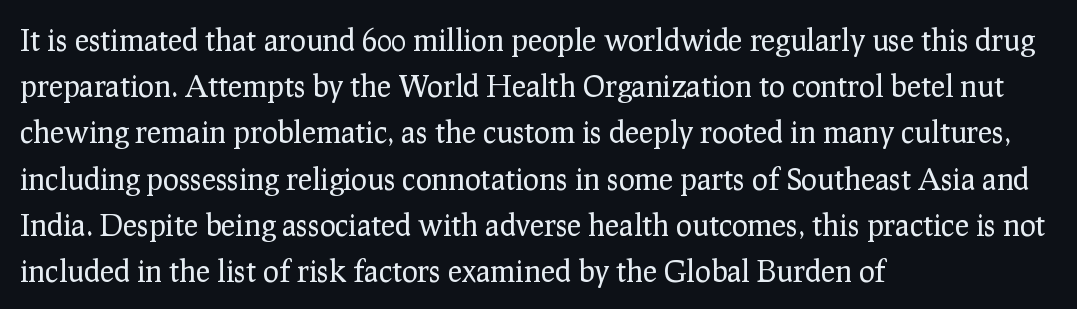
Q: Is the text bold? A: No.
Q: Is the text italic (slanted)? A: No, it is upright.
Q: Is the typeface a serif or a sans-serif typeface? A: Serif.
Q: Is the text underlined? A: No.
Q: How is the paragraph aligned? A: Left-aligned.
Q: Is the spacing between letters normal or unusually wide? A: Normal.
Q: Is the spacing between lines tight, normal or loose? A: Normal.
Q: Width (condensed, normal, or wide)? A: Normal.
Q: Stroke contrast? A: Low.
Q: x-height? A: Medium.
Q: Monospaced? A: No.
